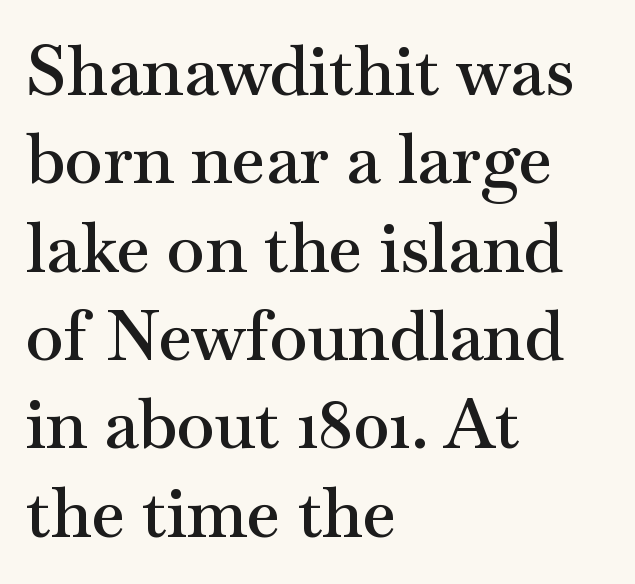
{"serif": "yes", "italic": "no", "bold": "semi", "weight": "semibold", "width": "wide", "stroke_contrast": "medium", "x_height": "small", "monospaced": "no", "underline": "no", "align": "left", "line_spacing": "normal", "line_spacing_ratio": 1.28, "letter_spacing": "normal", "letter_spacing_em": 0.0, "glyph_px": 69}
